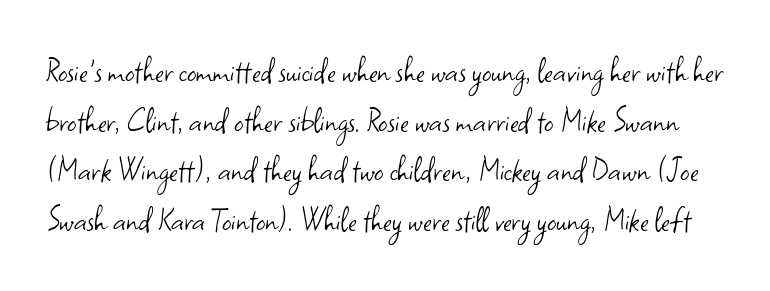
{"serif": "no", "bold": "no", "weight": "light", "width": "normal", "stroke_contrast": "low", "x_height": "small", "monospaced": "no", "underline": "no", "line_spacing": "normal", "line_spacing_ratio": 1.34, "letter_spacing": "normal", "letter_spacing_em": 0.0, "glyph_px": 37}
